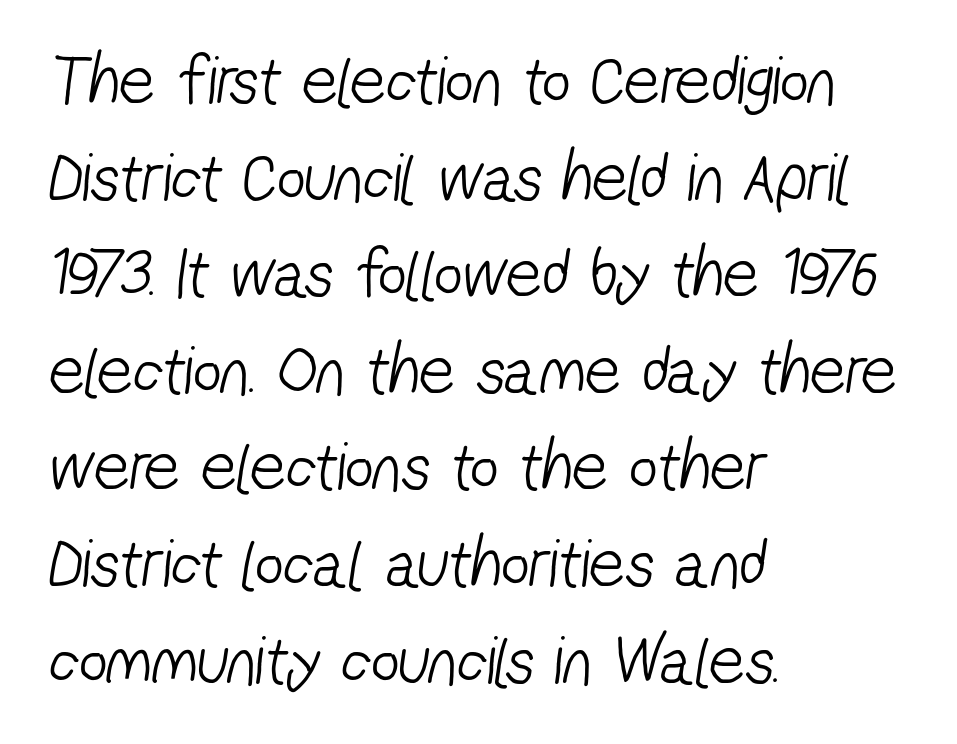
{"serif": "no", "bold": "no", "weight": "light", "width": "condensed", "stroke_contrast": "low", "x_height": "medium", "monospaced": "no", "underline": "no", "align": "left", "line_spacing": "normal", "line_spacing_ratio": 1.38, "letter_spacing": "normal", "letter_spacing_em": 0.0, "glyph_px": 70}
